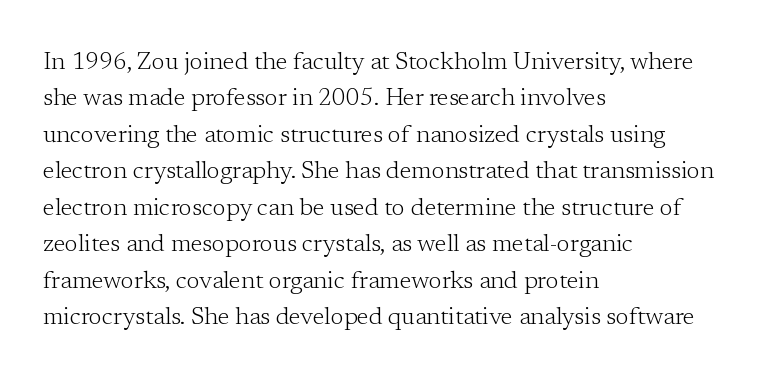
The foot of each line stays bare and open. These lines stack with their left ends in a neat column. Italic: no, the glyphs are upright roman. These lines sit exactly where default settings would place them.
